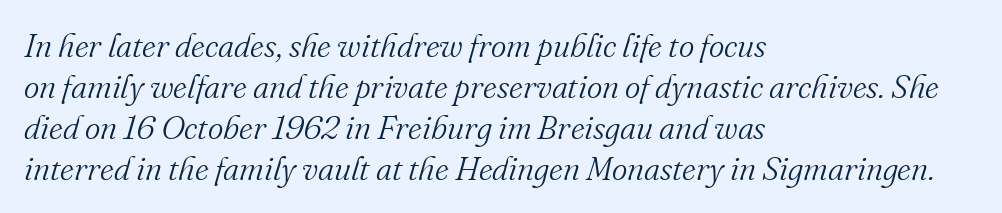
{"serif": "yes", "italic": "yes", "lean": "right", "slant_degrees": 16, "bold": "no", "weight": "light", "width": "normal", "stroke_contrast": "medium", "x_height": "small", "monospaced": "no", "underline": "no", "align": "left", "line_spacing_ratio": 1.24, "letter_spacing": "normal", "letter_spacing_em": 0.0, "glyph_px": 33}
